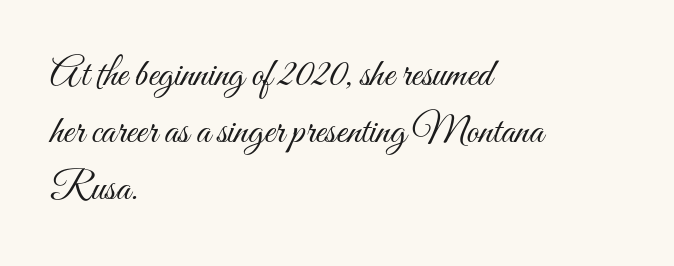
{"bold": "no", "weight": "light", "width": "condensed", "stroke_contrast": "medium", "x_height": "small", "monospaced": "no", "underline": "no", "align": "left", "line_spacing": "normal", "line_spacing_ratio": 1.42, "letter_spacing": "normal", "letter_spacing_em": 0.0, "glyph_px": 40}
